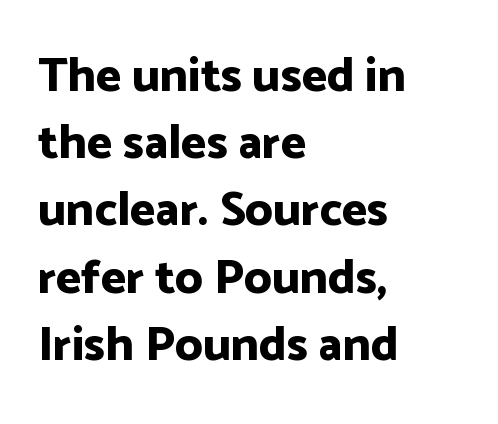
{"serif": "no", "italic": "no", "bold": "yes", "weight": "bold", "width": "normal", "stroke_contrast": "low", "x_height": "medium", "monospaced": "no", "underline": "no", "align": "left", "line_spacing": "normal", "line_spacing_ratio": 1.4, "letter_spacing": "normal", "letter_spacing_em": 0.0, "glyph_px": 48}
